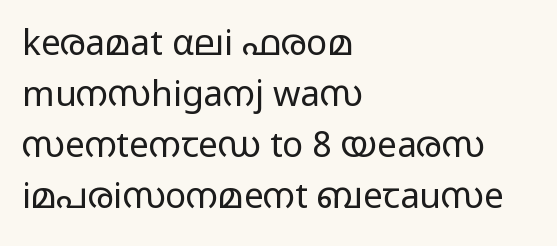
Lines of text with bare space underneath. Whoever set this chose a conventional vertical rhythm. This sample uses an upright cut, with every glyph sitting square on the baseline. No extra tracking has been applied to these lines. Stroke mass is kept to a normal reading level or below. Left-aligned paragraph, ragged on the right.
